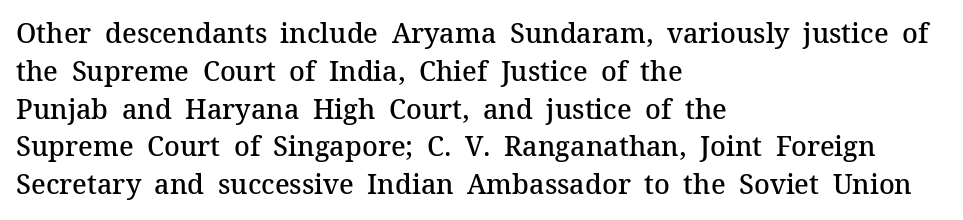
{"italic": "no", "bold": "semi", "underline": "no", "align": "left", "line_spacing": "normal", "line_spacing_ratio": 1.4, "letter_spacing": "normal", "letter_spacing_em": 0.0, "glyph_px": 27}
